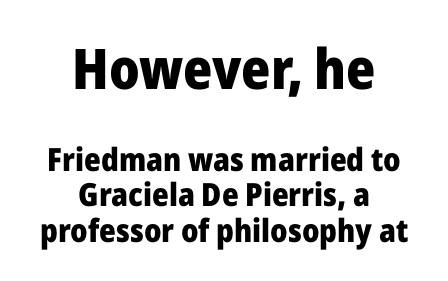
If you drew a line through each stem, it would be perfectly vertical. Caption: multi-line text, centered on the measure. These lines are rendered in a variable-pitch font. Observe the absence of serifs on each vertical stroke in this sample. How are the letters spaced? Ordinarily, with no added tracking. The earlier block is typeset at a bigger size than the later block.
